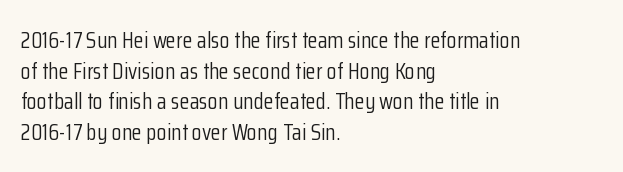
Q: Is the text bold? A: No.
Q: Is the text italic (slanted)? A: No, it is upright.
Q: Is the text underlined? A: No.
Q: How is the paragraph aligned? A: Left-aligned.
Q: Is the spacing between letters normal or unusually wide? A: Normal.
Q: Is the spacing between lines tight, normal or loose? A: Normal.
